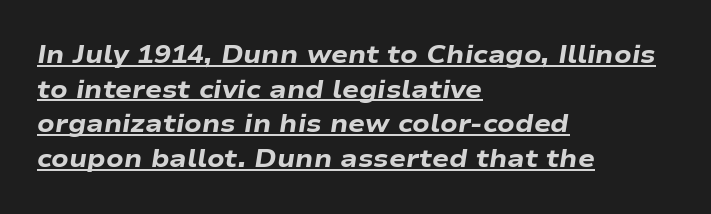
The image shows 25 px bold type, italic (leaning right); set left-aligned, normal line spacing (1.39x), normal letter spacing, underlined.
